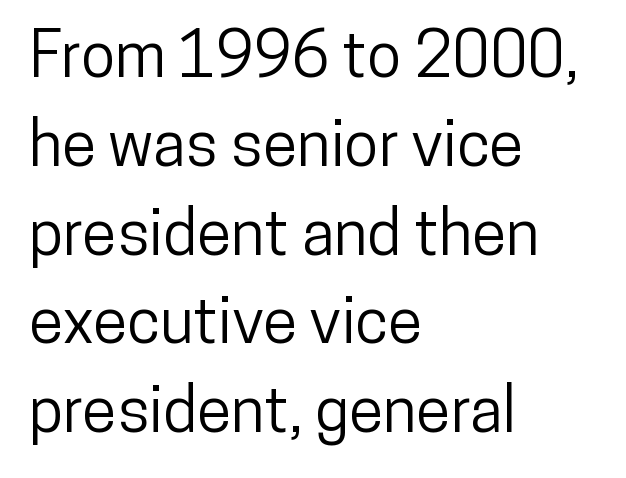
The paragraph shown leans on its left margin. Nobody touched the tracking dial on this one. The face used here is a sans, in the tradition of grotesques and geometrics. How would I describe the line gaps? Plain and ordinary. Bare-footed words on every line.
